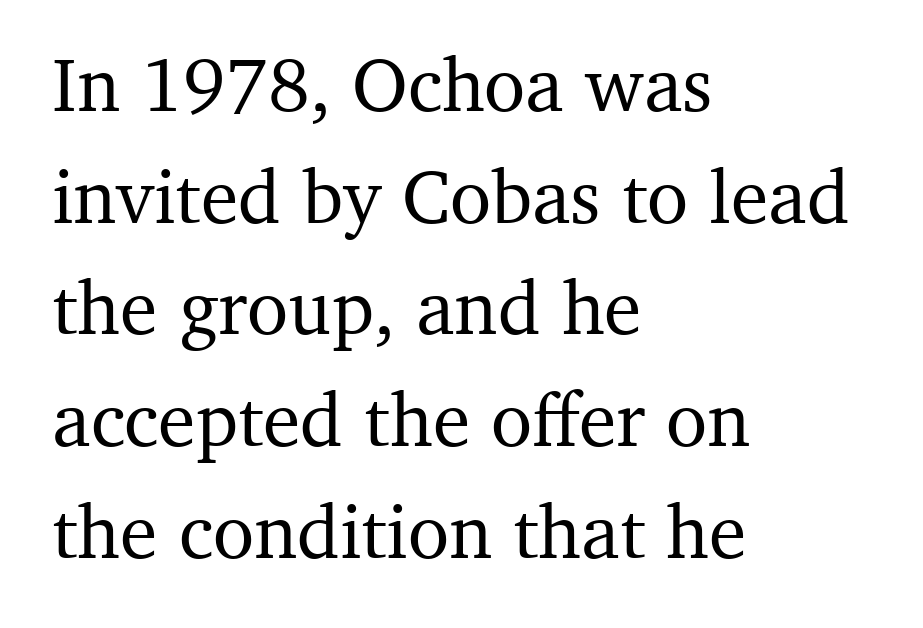
Q: Is the text italic (slanted)? A: No, it is upright.
Q: Is the typeface a serif or a sans-serif typeface? A: Serif.
Q: Is the text underlined? A: No.
Q: How is the paragraph aligned? A: Left-aligned.
Q: Is the spacing between letters normal or unusually wide? A: Normal.
Q: Is the spacing between lines tight, normal or loose? A: Normal.
Q: Width (condensed, normal, or wide)? A: Normal.
Q: Stroke contrast? A: Medium.
Q: x-height? A: Medium.
Q: Monospaced? A: No.
